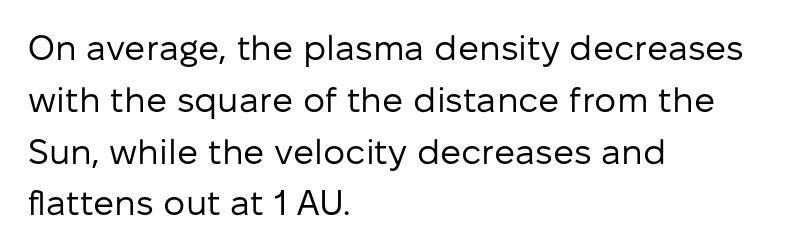
{"serif": "no", "italic": "no", "bold": "no", "weight": "regular", "width": "normal", "stroke_contrast": "low", "x_height": "medium", "monospaced": "no", "underline": "no", "align": "left", "line_spacing": "normal", "line_spacing_ratio": 1.48, "letter_spacing": "normal", "letter_spacing_em": 0.0, "glyph_px": 35}
